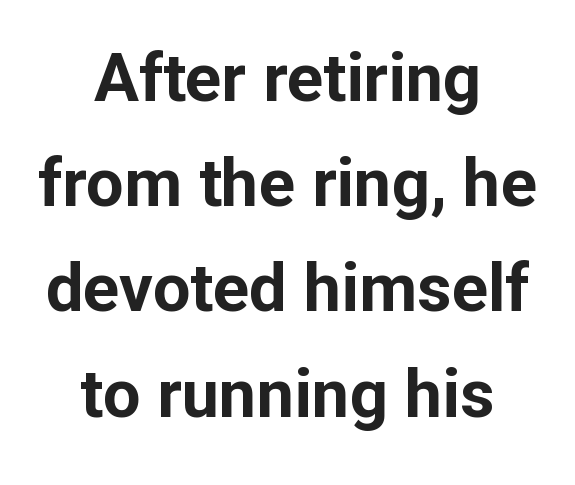
{"serif": "no", "italic": "no", "bold": "yes", "weight": "bold", "width": "normal", "stroke_contrast": "low", "x_height": "medium", "monospaced": "no", "underline": "no", "align": "center", "line_spacing": "normal", "line_spacing_ratio": 1.57, "letter_spacing": "normal", "letter_spacing_em": 0.0, "glyph_px": 67}
